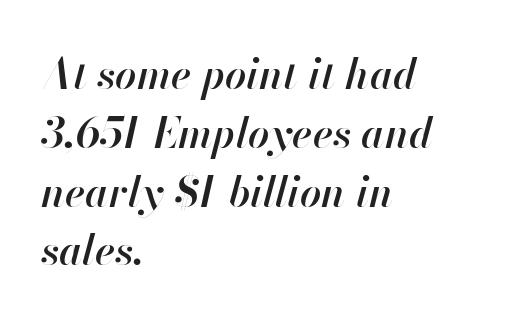
Q: Is the text bold? A: Semi-bold.
Q: Is the text italic (slanted)? A: Yes, it leans right by about 13 degrees.
Q: Is the text underlined? A: No.
Q: How is the paragraph aligned? A: Left-aligned.
Q: Is the spacing between letters normal or unusually wide? A: Normal.
Q: Is the spacing between lines tight, normal or loose? A: Normal.
Q: Width (condensed, normal, or wide)? A: Normal.
Q: Stroke contrast? A: High.
Q: x-height? A: Small.
Q: Monospaced? A: No.
